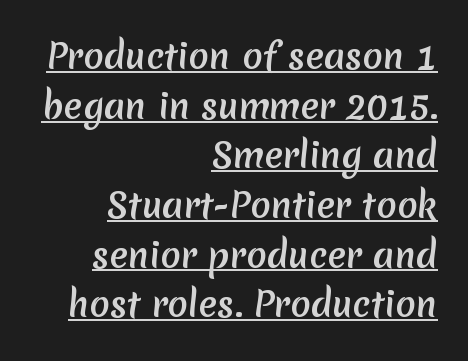
{"serif": "no", "width": "normal", "stroke_contrast": "medium", "x_height": "medium", "monospaced": "no", "underline": "yes", "align": "right", "line_spacing": "normal", "line_spacing_ratio": 1.46, "letter_spacing": "normal", "letter_spacing_em": 0.0, "glyph_px": 34}
